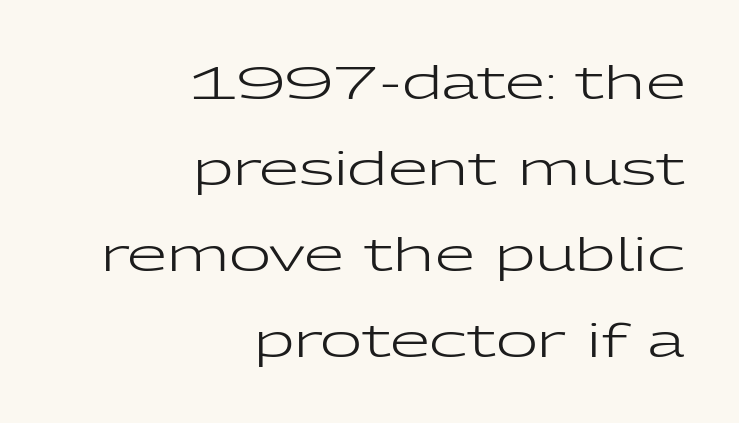
{"serif": "no", "italic": "no", "bold": "no", "weight": "regular", "width": "wide", "stroke_contrast": "low", "x_height": "medium", "monospaced": "no", "underline": "no", "align": "right", "line_spacing_ratio": 1.87, "letter_spacing": "normal", "letter_spacing_em": 0.0, "glyph_px": 46}
